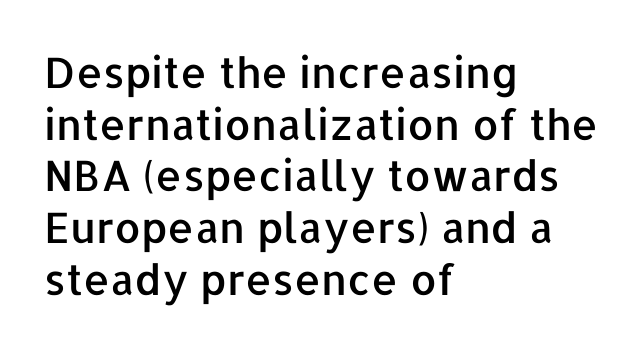
Q: Is the text italic (slanted)? A: No, it is upright.
Q: Is the typeface a serif or a sans-serif typeface? A: Sans-serif.
Q: Is the text underlined? A: No.
Q: How is the paragraph aligned? A: Left-aligned.
Q: Is the spacing between letters normal or unusually wide? A: Normal.
Q: Width (condensed, normal, or wide)? A: Normal.
Q: Stroke contrast? A: Low.
Q: x-height? A: Medium.
Q: Monospaced? A: No.
